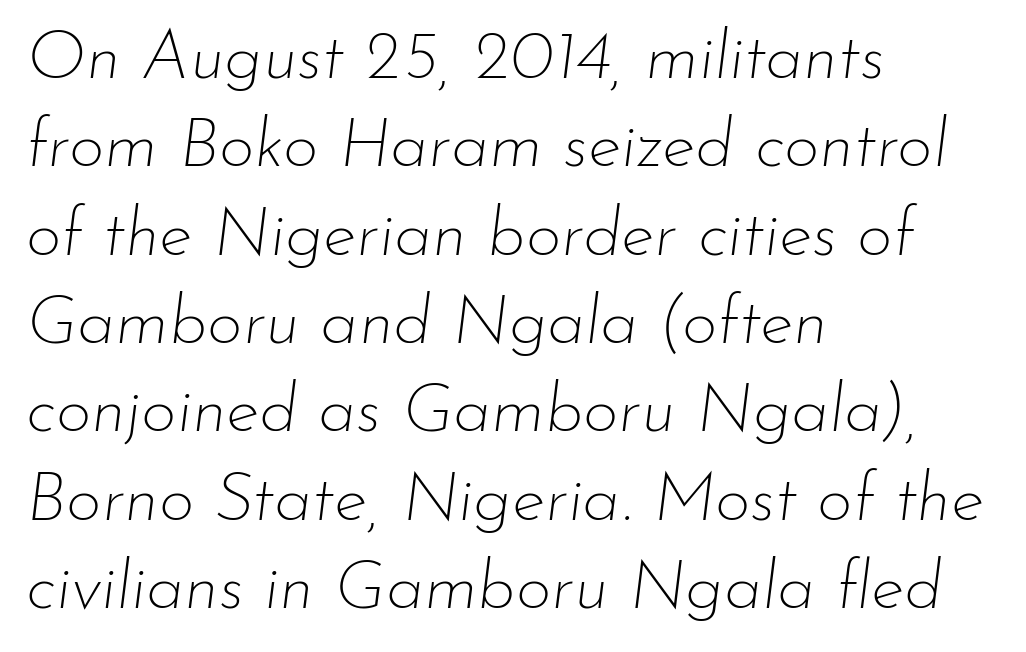
If you measured baseline to baseline, you'd find a middling distance. The letters sit at their default tracking, neither squeezed nor spread. Does the copy run flush right? No — it runs flush left. The face looks like a standard text weight, possibly lighter. Here the designer chose a conventional face with non-uniform glyph widths.
